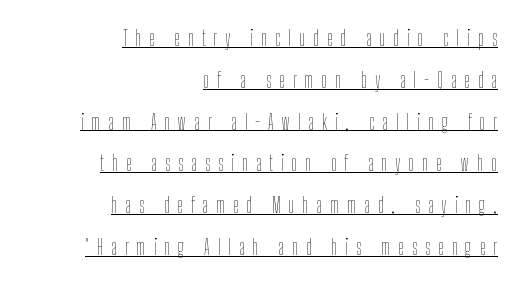
Q: Is the text bold? A: No.
Q: Is the text italic (slanted)? A: No, it is upright.
Q: Is the text underlined? A: Yes.
Q: How is the paragraph aligned? A: Right-aligned.
Q: Is the spacing between letters normal or unusually wide? A: Unusually wide.
Q: Is the spacing between lines tight, normal or loose? A: Loose.
